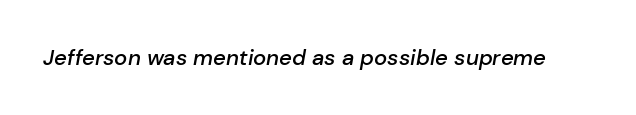
Emphasis-style slanted type is in use. How are the letters spaced? Ordinarily, with no added tracking. The words here are not underlined. This is the in-between weight designers call semibold or demi.
